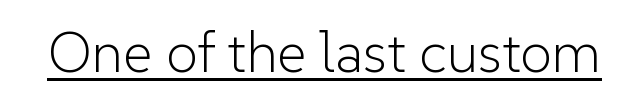
{"serif": "no", "italic": "no", "bold": "no", "weight": "light", "width": "normal", "stroke_contrast": "low", "x_height": "medium", "monospaced": "no", "underline": "yes", "letter_spacing": "normal", "letter_spacing_em": 0.0, "glyph_px": 57}
